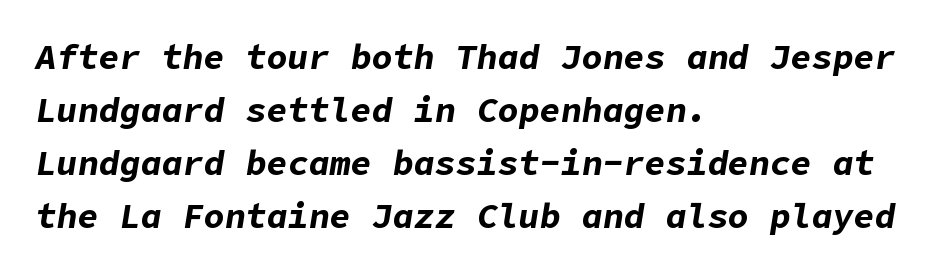
Q: Is the text bold? A: Yes.
Q: Is the text italic (slanted)? A: Yes, it leans right by about 9 degrees.
Q: Is the text underlined? A: No.
Q: How is the paragraph aligned? A: Left-aligned.
Q: Is the spacing between letters normal or unusually wide? A: Normal.
Q: Is the spacing between lines tight, normal or loose? A: Normal.
Q: Width (condensed, normal, or wide)? A: Normal.
Q: Stroke contrast? A: Low.
Q: x-height? A: Medium.
